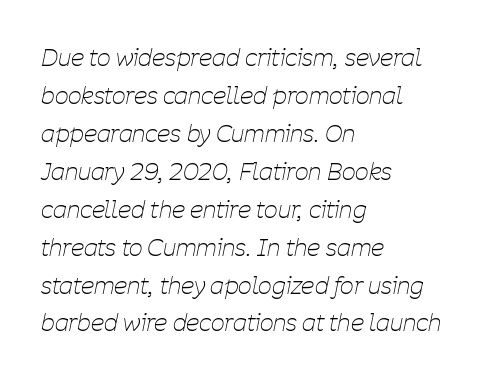
The image shows 24 px text type, italic (leaning right); set left-aligned, normal line spacing (1.58x), normal letter spacing, not underlined.
